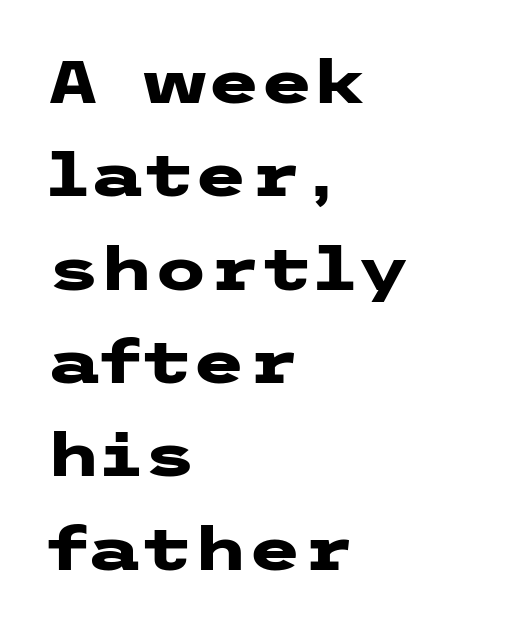
The image shows 61 px heavy, wide sans-serif type, upright; set left-aligned, normal line spacing (1.53x), normal letter spacing, not underlined; low stroke contrast and a medium x-height.
